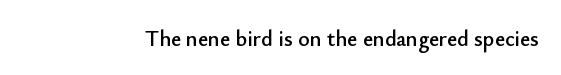
{"italic": "no", "underline": "no", "letter_spacing": "normal", "letter_spacing_em": 0.0, "glyph_px": 22}
